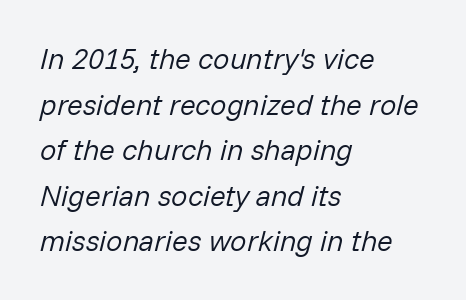
The ragged edge is on the right, which tells us the setting is flush left. Quick note: underline off. Characters are canted at an angle relative to the baseline's perpendicular. Each new line begins a customary step beneath the previous one. Think of a printed novel: that variable character pitch is what you see here.
